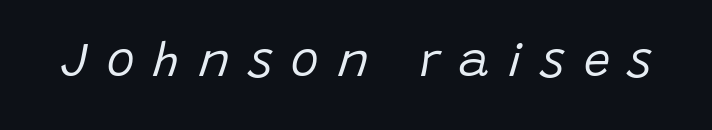
The strokes carry an ordinary text weight at most. Type without underlining. Substantial extra tracking has been applied to these lines. The rendering applies a slant to the glyphs.
